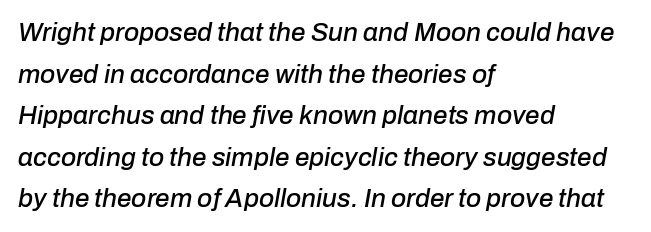
The rendering applies a slant to the glyphs. The rendering anchors every line to the left-hand side. Each new line begins a customary step beneath the previous one. What stands out about the letter spacing? Nothing — it is the standard amount.
